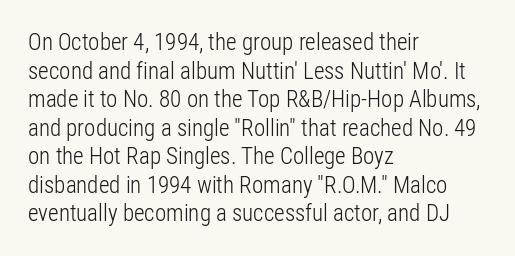
The image shows 23 px text type, upright; set left-aligned, line spacing 1.24x, normal letter spacing, not underlined.
